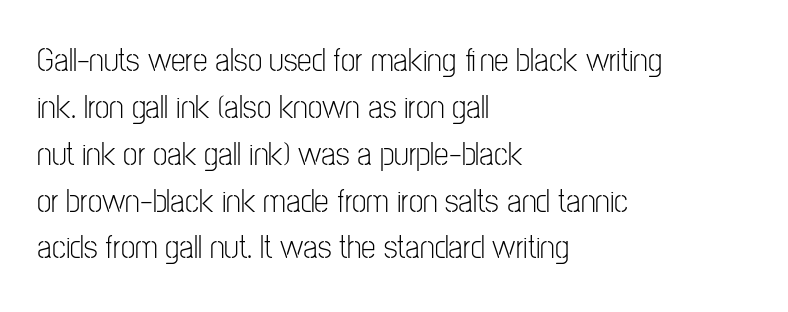
Any mark beneath the type? The region is blank. Successive baselines arrive at the customary interval. Vertical stems look standard width or narrower in stroke. The passage shown is typed in a proportional face where columns would drift. Serifs: no, the terminals of the letterforms are clean. Does the copy run flush right? No — it runs flush left.
